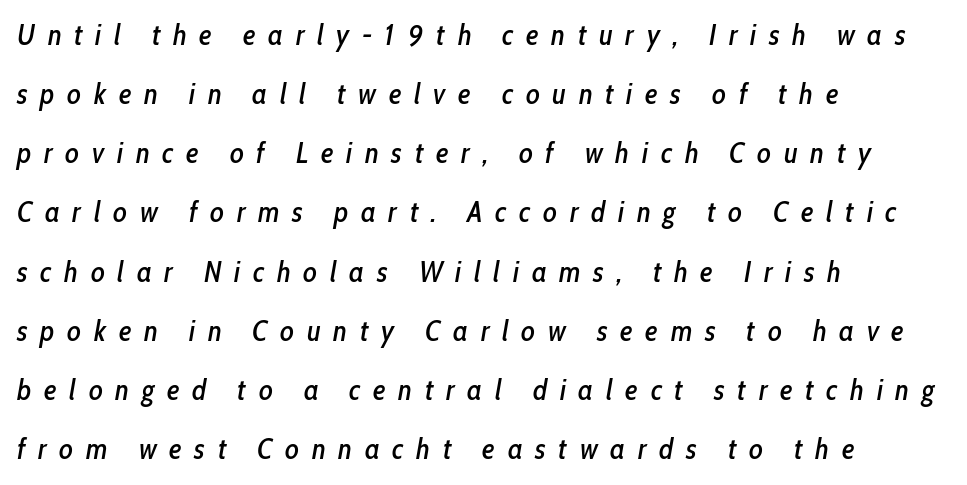
The image shows 29 px condensed type, italic (leaning right); set left-aligned, loose line spacing (2.04x), unusually wide letter spacing (+0.44 em), not underlined; low stroke contrast and a medium x-height.
